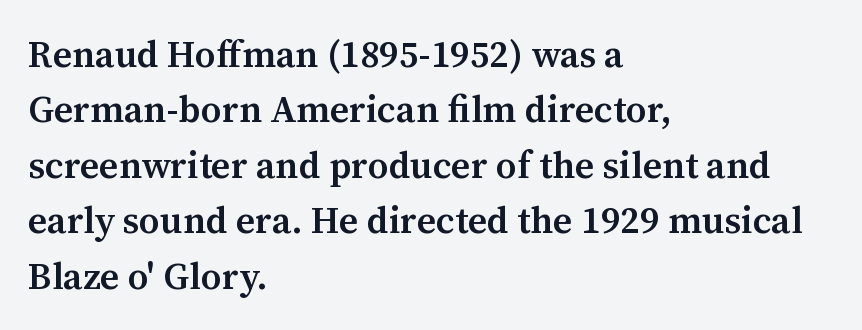
Q: Is the text bold? A: Semi-bold.
Q: Is the text italic (slanted)? A: No, it is upright.
Q: Is the typeface a serif or a sans-serif typeface? A: Serif.
Q: Is the text underlined? A: No.
Q: How is the paragraph aligned? A: Left-aligned.
Q: Is the spacing between letters normal or unusually wide? A: Normal.
Q: Is the spacing between lines tight, normal or loose? A: Normal.
Q: Width (condensed, normal, or wide)? A: Normal.
Q: Stroke contrast? A: Medium.
Q: x-height? A: Medium.
Q: Monospaced? A: No.
